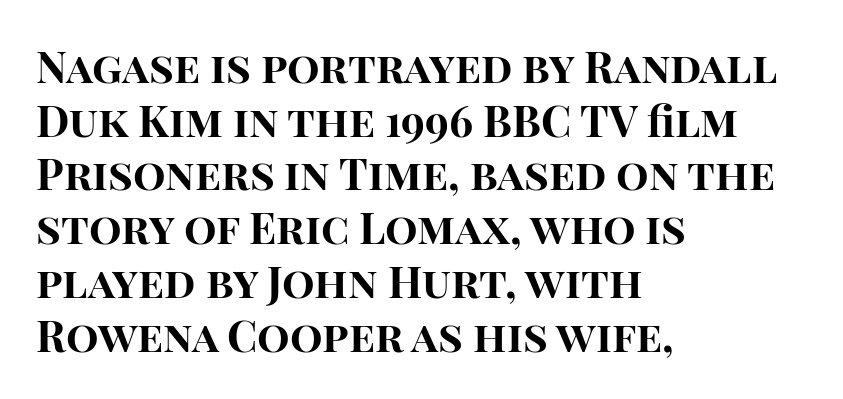
The image shows 43 px bold sans-serif type, upright; set left-aligned, normal line spacing (1.25x), normal letter spacing, not underlined; high stroke contrast and a large x-height.
